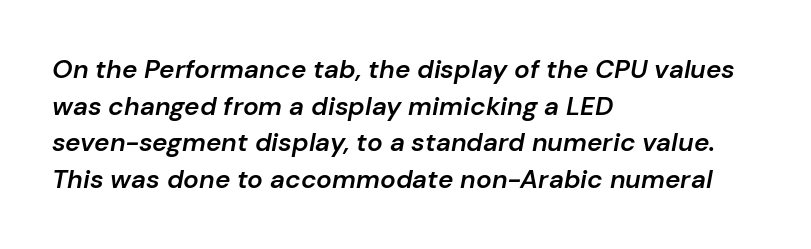
Q: Is the text bold? A: Semi-bold.
Q: Is the text italic (slanted)? A: Yes, it leans right by about 10 degrees.
Q: Is the text underlined? A: No.
Q: How is the paragraph aligned? A: Left-aligned.
Q: Is the spacing between letters normal or unusually wide? A: Normal.
Q: Is the spacing between lines tight, normal or loose? A: Normal.
